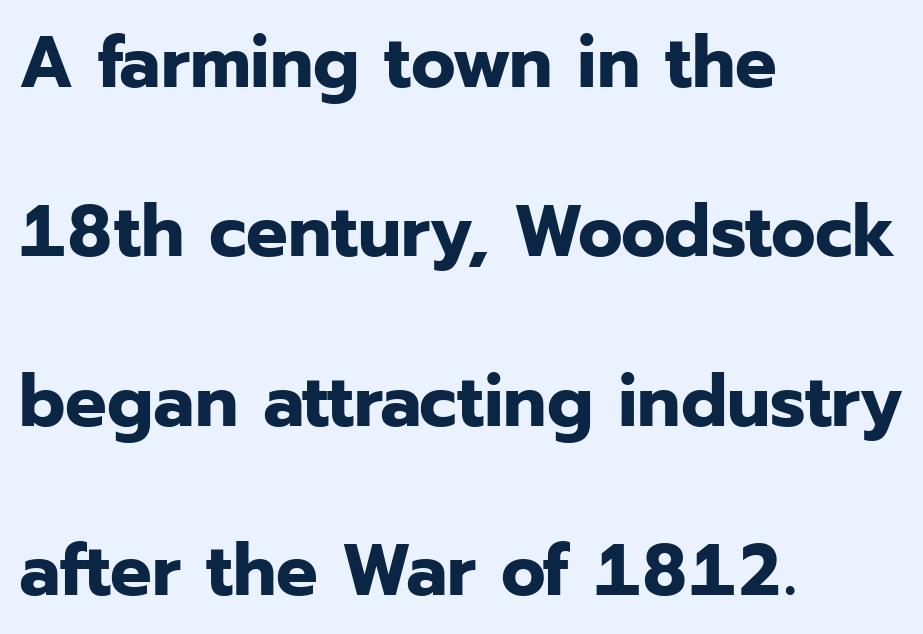
{"serif": "no", "italic": "no", "bold": "yes", "weight": "bold", "width": "normal", "stroke_contrast": "low", "x_height": "medium", "monospaced": "no", "underline": "no", "align": "left", "line_spacing": "loose", "line_spacing_ratio": 2.32, "letter_spacing": "normal", "letter_spacing_em": 0.0, "glyph_px": 73}
